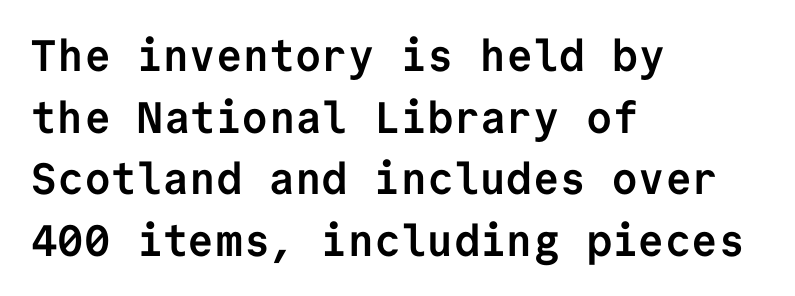
{"serif": "no", "italic": "no", "bold": "yes", "weight": "semibold", "width": "normal", "stroke_contrast": "low", "x_height": "medium", "monospaced": "yes", "underline": "no", "align": "left", "line_spacing": "normal", "line_spacing_ratio": 1.4, "letter_spacing": "normal", "letter_spacing_em": 0.0, "glyph_px": 44}
